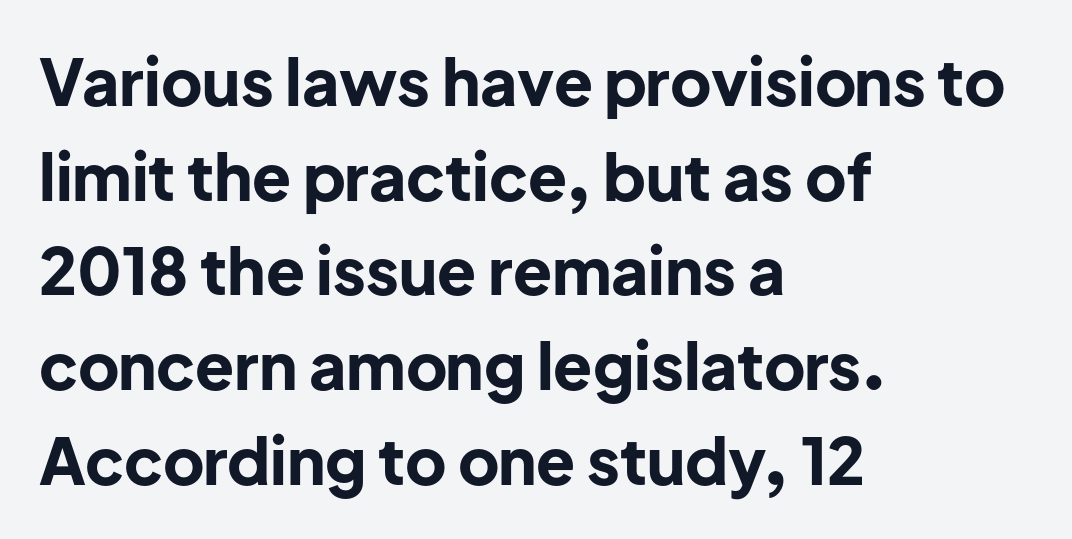
{"serif": "no", "italic": "no", "bold": "yes", "weight": "bold", "width": "normal", "stroke_contrast": "low", "x_height": "medium", "monospaced": "no", "underline": "no", "align": "left", "line_spacing": "normal", "line_spacing_ratio": 1.48, "letter_spacing": "normal", "letter_spacing_em": 0.0, "glyph_px": 64}
